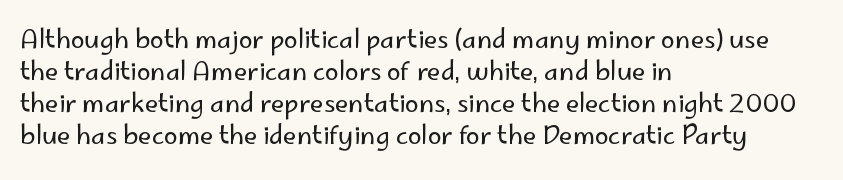
Glance below the letters and you will spot only blank space. The weight tops out at a normal text grade. Teacher's note: observe the even left margin — that is flush-left alignment. Interline gaps are of average width in this sample. In terms of posture, this sample is upright.
